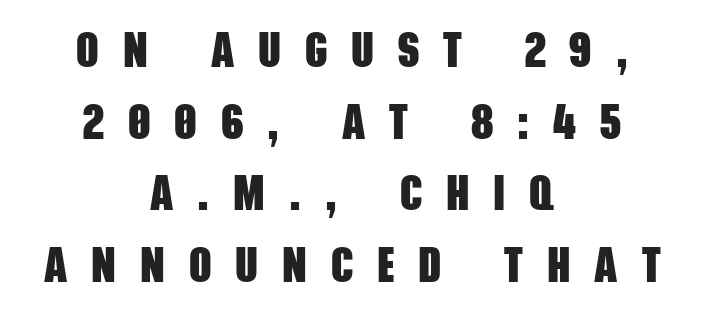
{"serif": "no", "bold": "yes", "weight": "heavy", "width": "condensed", "stroke_contrast": "low", "x_height": "large", "monospaced": "no", "underline": "no", "align": "center", "line_spacing": "normal", "line_spacing_ratio": 1.46, "letter_spacing": "wide", "letter_spacing_em": 0.49, "glyph_px": 49}
